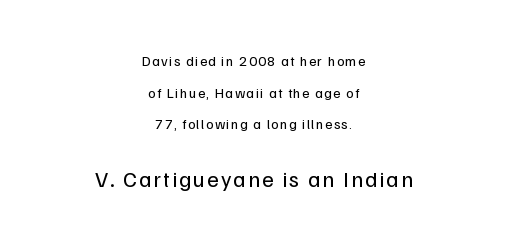
Size contrast runs from small at the top to large at the bottom. Descenders hang freely into open space. Line spacing here is loose. Do the letters lean? They stand straight. The whitespace from short lines is split evenly between both sides. The face looks like a standard text weight, possibly lighter.
